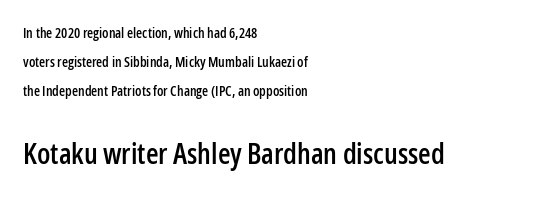
The image shows 29 px condensed sans-serif type, upright; set left-aligned, loose line spacing (2.07x), normal letter spacing, not underlined; the second (bottom) block is 2.07x larger; low stroke contrast and a medium x-height.
